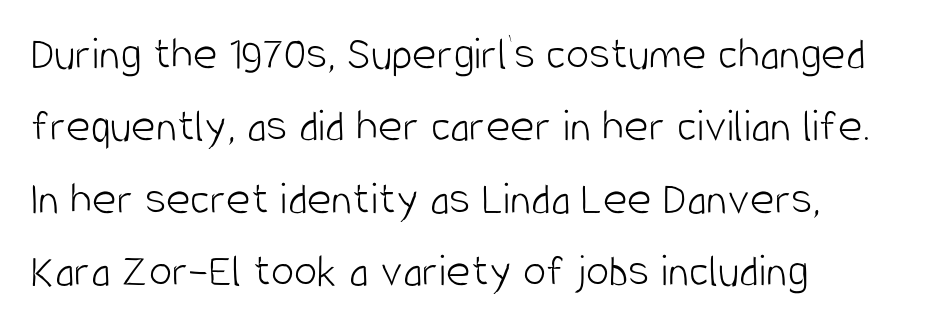
The image shows 47 px light, condensed sans-serif type, upright; set normal line spacing (1.54x), normal letter spacing, not underlined; low stroke contrast and a large x-height.
